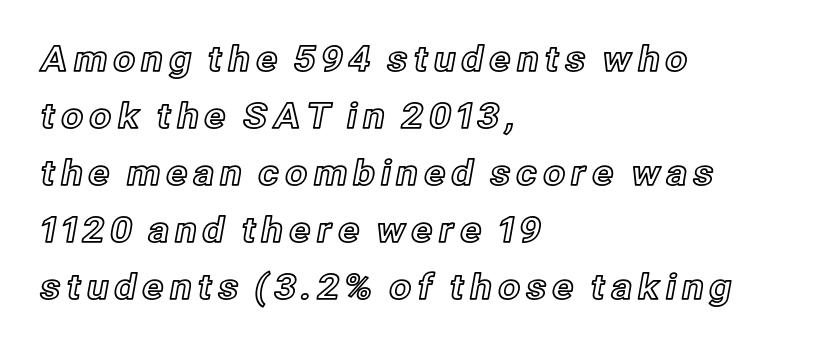
{"width": "normal", "x_height": "medium", "monospaced": "no", "underline": "no", "align": "left", "line_spacing": "normal", "line_spacing_ratio": 1.63, "glyph_px": 35}
